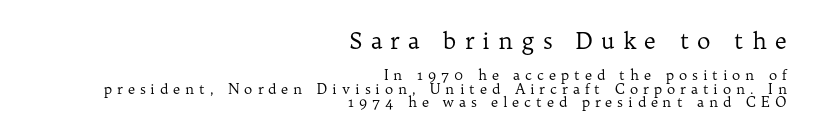
The area under the type is left untouched. Type size steps down from the first block to the second. Heaviness? Minimal to ordinary, like unemphasized prose. The rendering inserts visible extra space after every character. The leading is snug, giving the passage a crowded texture. The specimen reads as upright at a glance.
